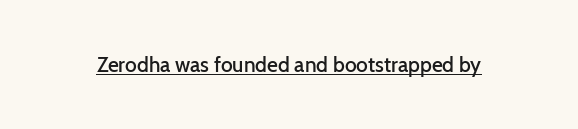
Q: Is the text bold? A: Semi-bold.
Q: Is the text italic (slanted)? A: No, it is upright.
Q: Is the text underlined? A: Yes.
Q: Is the spacing between letters normal or unusually wide? A: Normal.
